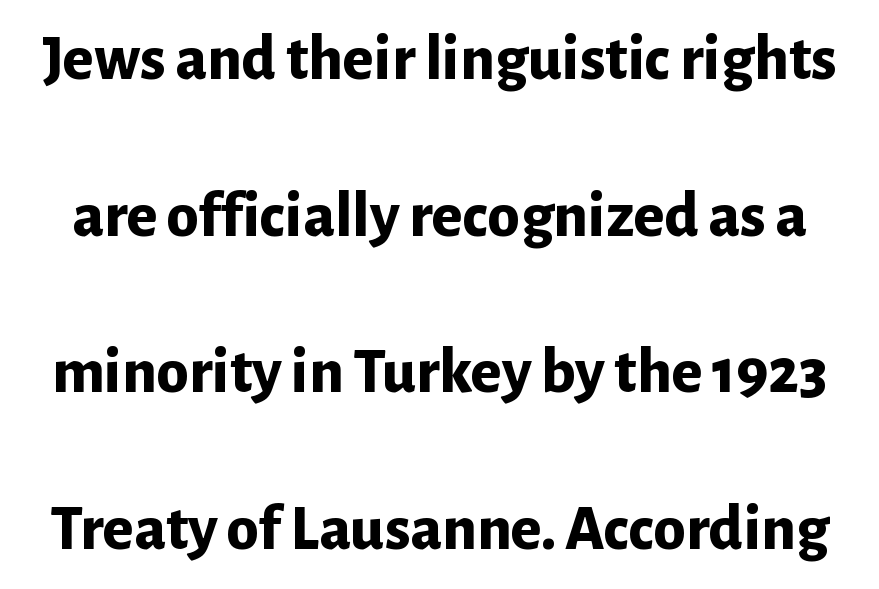
The image shows 65 px bold sans-serif type, upright; set loose line spacing (2.41x), normal letter spacing, not underlined; low stroke contrast and a medium x-height.
